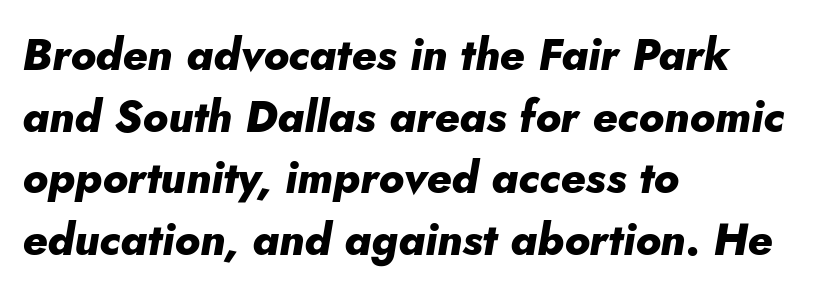
Evenly set lines give the paragraph a standard silhouette. In terms of letterspacing, this is plain default setting. The letters are bold, with thick, heavy strokes. Do the characters align in a grid? No, the font is proportional. Yep, that's italic — everything's leaning.
